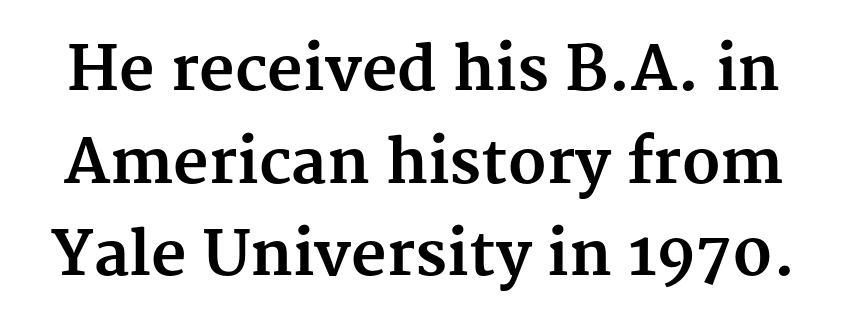
What's the leading like? Ordinary, nothing unusual. The type sits square on the baseline with zero lean. Note the varied advance widths — an 'i' is clearly narrower than an 'm'. Glyph-to-glyph distance matches everyday printed text.
